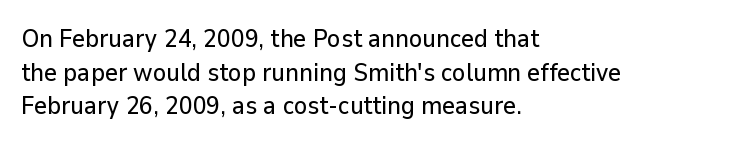
Caption: multi-line text, flush left, ragged right. The font's upright variant was chosen for this text. What stands out about the letter spacing? Nothing — it is the standard amount. Has an underline been added? It has not. This block has exactly the height ordinary leading produces.
